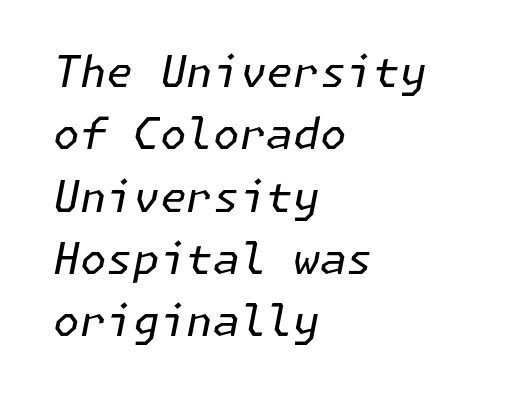
Between one letter and the next there's only the usual sliver of space. This block has exactly the height ordinary leading produces. Beneath every word, the page is bare. The text block is weighted toward the left margin, trailing off unevenly rightward. The font is comparable to plain body text, perhaps lighter.
